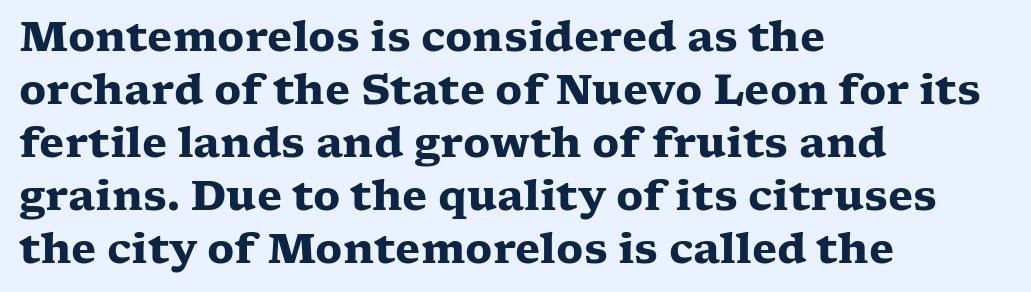
Q: Is the text bold? A: Yes.
Q: Is the text italic (slanted)? A: No, it is upright.
Q: Is the typeface a serif or a sans-serif typeface? A: Serif.
Q: Is the text underlined? A: No.
Q: How is the paragraph aligned? A: Left-aligned.
Q: Is the spacing between letters normal or unusually wide? A: Normal.
Q: Is the spacing between lines tight, normal or loose? A: Normal.
Q: Width (condensed, normal, or wide)? A: Wide.
Q: Stroke contrast? A: Low.
Q: x-height? A: Medium.
Q: Monospaced? A: No.
